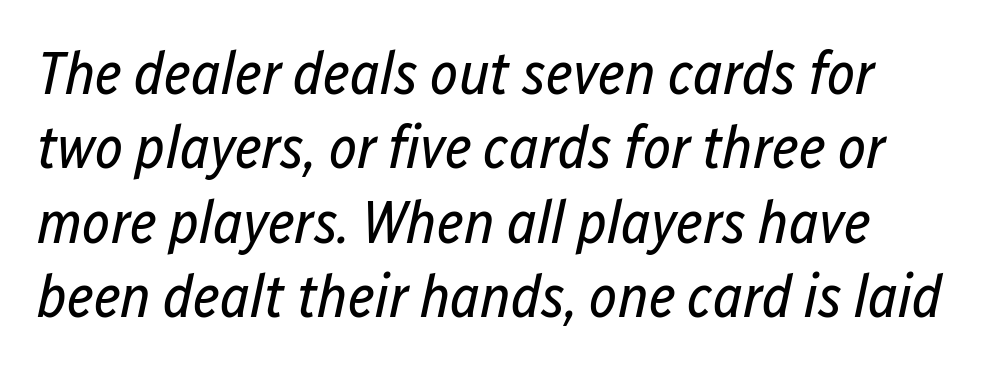
Q: Is the text bold? A: No.
Q: Is the text italic (slanted)? A: Yes, it leans right by about 12 degrees.
Q: Is the text underlined? A: No.
Q: Is the spacing between letters normal or unusually wide? A: Normal.
Q: Width (condensed, normal, or wide)? A: Condensed.
Q: Stroke contrast? A: Low.
Q: x-height? A: Medium.
Q: Monospaced? A: No.
